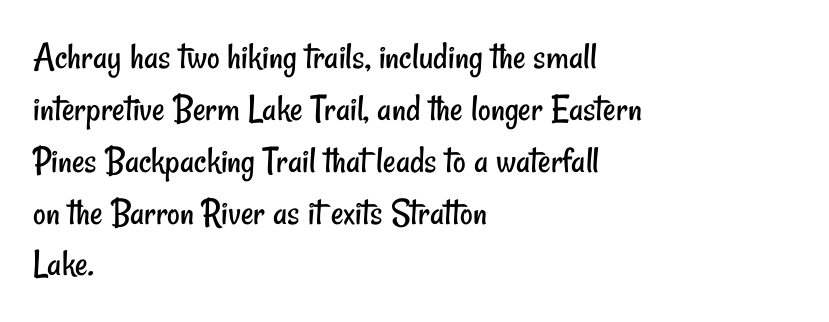
Each letter's strokes conclude bluntly, with no projecting serifs. Clear beneath every line of the passage. Stems and bowls with no extra thickness — not bold. Interline gaps are of average width in this sample.
